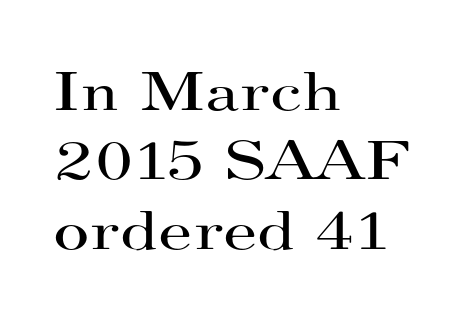
The image shows 56 px regular-weight, wide serif type, upright; set left-aligned, line spacing 1.24x, normal letter spacing, not underlined; high stroke contrast and a small x-height.
